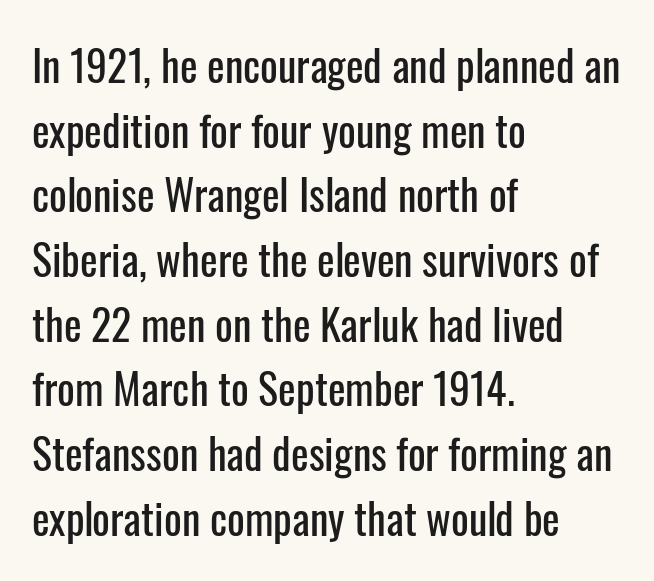
Q: Is the text italic (slanted)? A: No, it is upright.
Q: Is the typeface a serif or a sans-serif typeface? A: Sans-serif.
Q: Is the text underlined? A: No.
Q: How is the paragraph aligned? A: Left-aligned.
Q: Is the spacing between letters normal or unusually wide? A: Normal.
Q: Is the spacing between lines tight, normal or loose? A: Normal.
Q: Width (condensed, normal, or wide)? A: Condensed.
Q: Stroke contrast? A: Low.
Q: x-height? A: Medium.
Q: Monospaced? A: No.
